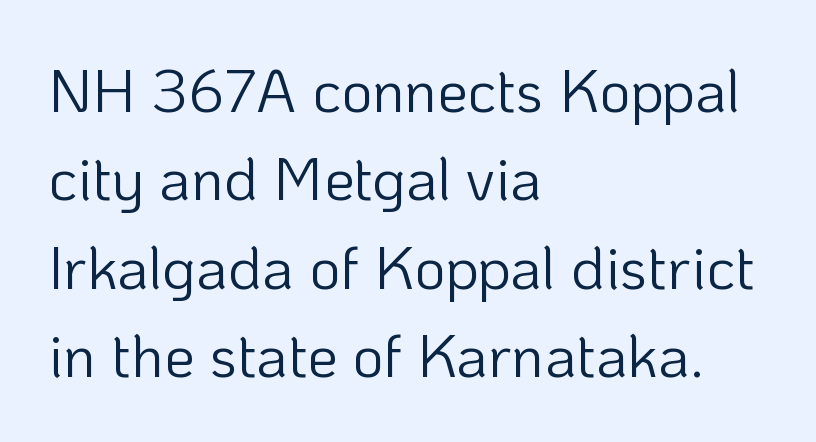
The font sits on the lighter half of the weight spectrum, regular included. One-word summary of the alignment: left. The letters advance in unequal steps, a hallmark of proportional type. Is the letter spacing exaggerated? No — it looks like the ordinary default.
